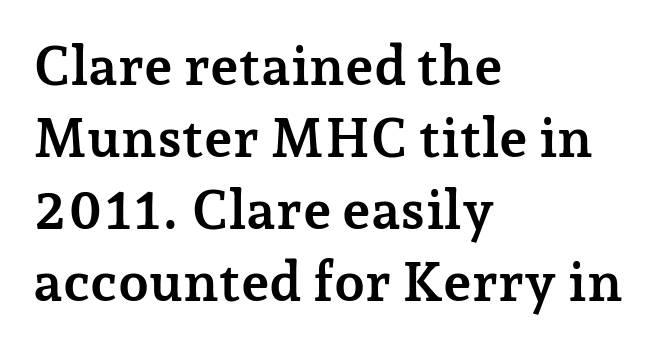
Q: Is the text bold? A: Yes.
Q: Is the text italic (slanted)? A: No, it is upright.
Q: Is the typeface a serif or a sans-serif typeface? A: Serif.
Q: Is the text underlined? A: No.
Q: How is the paragraph aligned? A: Left-aligned.
Q: Is the spacing between letters normal or unusually wide? A: Normal.
Q: Is the spacing between lines tight, normal or loose? A: Normal.
Q: Width (condensed, normal, or wide)? A: Normal.
Q: Stroke contrast? A: Low.
Q: x-height? A: Medium.
Q: Monospaced? A: No.
